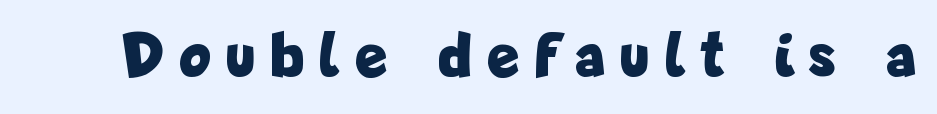
{"serif": "no", "italic": "no", "bold": "yes", "weight": "bold", "width": "condensed", "stroke_contrast": "low", "x_height": "medium", "monospaced": "no", "underline": "no", "letter_spacing": "wide", "letter_spacing_em": 0.28, "glyph_px": 64}
